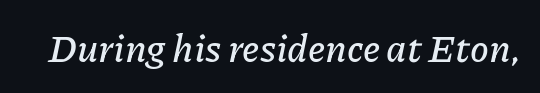
{"italic": "yes", "lean": "right", "slant_degrees": 11, "width": "normal", "stroke_contrast": "low", "x_height": "medium", "monospaced": "no", "underline": "no", "letter_spacing": "normal", "letter_spacing_em": 0.0, "glyph_px": 38}
